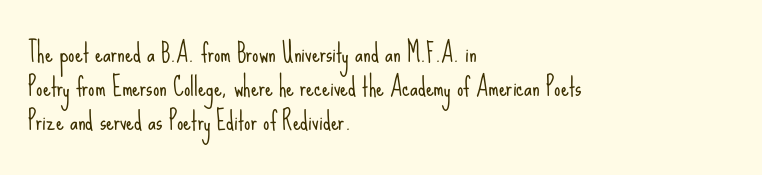
Q: Is the text bold? A: No.
Q: Is the text italic (slanted)? A: No, it is upright.
Q: Is the text underlined? A: No.
Q: How is the paragraph aligned? A: Left-aligned.
Q: Is the spacing between letters normal or unusually wide? A: Normal.
Q: Is the spacing between lines tight, normal or loose? A: Normal.
